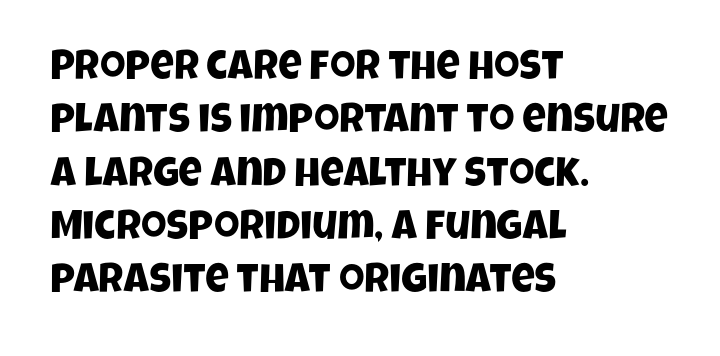
Q: Is the typeface a serif or a sans-serif typeface? A: Sans-serif.
Q: Is the text underlined? A: No.
Q: How is the paragraph aligned? A: Left-aligned.
Q: Is the spacing between letters normal or unusually wide? A: Normal.
Q: Is the spacing between lines tight, normal or loose? A: Normal.
Q: Width (condensed, normal, or wide)? A: Condensed.
Q: Stroke contrast? A: Low.
Q: x-height? A: Large.
Q: Monospaced? A: No.
